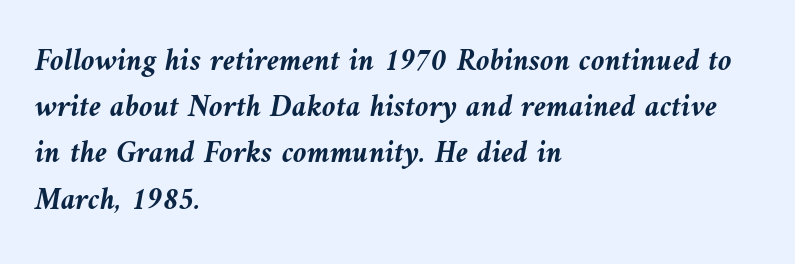
Q: Is the text bold? A: Yes.
Q: Is the text italic (slanted)? A: Yes, it leans left by about 9 degrees.
Q: Is the text underlined? A: No.
Q: How is the paragraph aligned? A: Left-aligned.
Q: Is the spacing between letters normal or unusually wide? A: Normal.
Q: Is the spacing between lines tight, normal or loose? A: Normal.
Q: Width (condensed, normal, or wide)? A: Normal.
Q: Stroke contrast? A: Medium.
Q: x-height? A: Medium.
Q: Monospaced? A: No.
